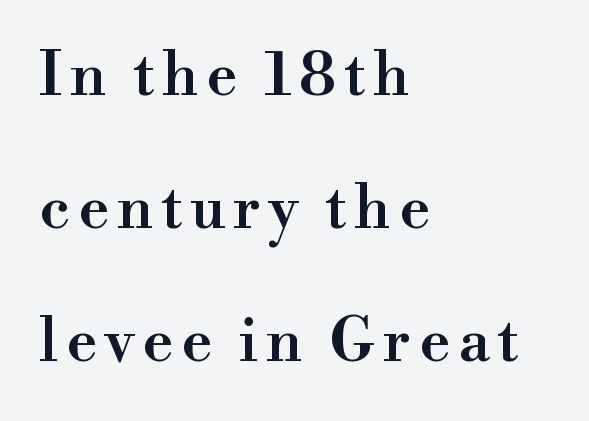
Q: Is the text bold? A: Semi-bold.
Q: Is the text italic (slanted)? A: No, it is upright.
Q: Is the typeface a serif or a sans-serif typeface? A: Serif.
Q: Is the text underlined? A: No.
Q: How is the paragraph aligned? A: Left-aligned.
Q: Is the spacing between lines tight, normal or loose? A: Loose.
Q: Width (condensed, normal, or wide)? A: Normal.
Q: Stroke contrast? A: High.
Q: x-height? A: Small.
Q: Monospaced? A: No.
